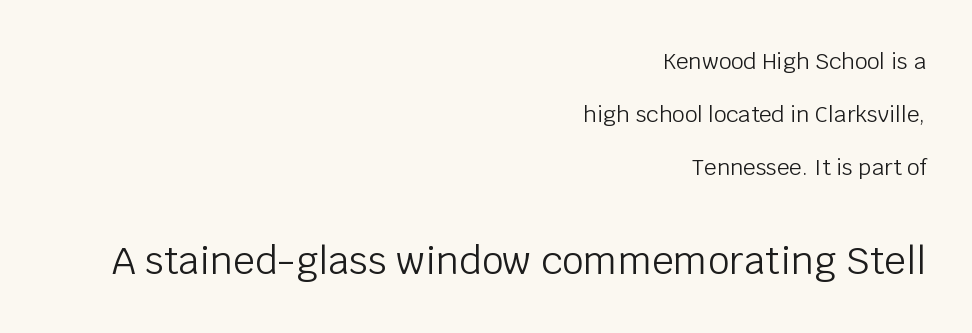
{"serif": "no", "italic": "no", "bold": "no", "weight": "light", "width": "normal", "stroke_contrast": "low", "x_height": "large", "monospaced": "no", "underline": "no", "align": "right", "line_spacing": "loose", "line_spacing_ratio": 2.41, "letter_spacing": "normal", "letter_spacing_em": 0.0, "larger_block": "second", "size_ratio": 1.73, "glyph_px": 38}
